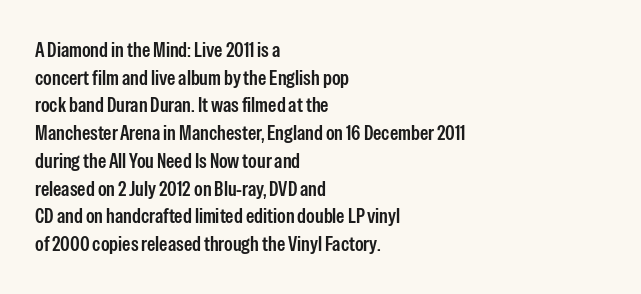
The image shows 21 px text type, upright; set left-aligned, normal line spacing (1.32x), normal letter spacing, not underlined.
